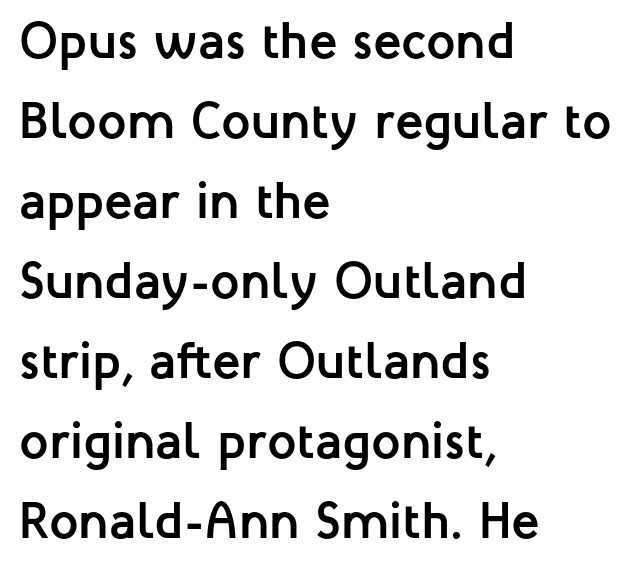
Q: Is the text bold? A: Yes.
Q: Is the text italic (slanted)? A: No, it is upright.
Q: Is the typeface a serif or a sans-serif typeface? A: Sans-serif.
Q: Is the text underlined? A: No.
Q: How is the paragraph aligned? A: Left-aligned.
Q: Is the spacing between letters normal or unusually wide? A: Normal.
Q: Is the spacing between lines tight, normal or loose? A: Normal.
Q: Width (condensed, normal, or wide)? A: Normal.
Q: Stroke contrast? A: Low.
Q: x-height? A: Medium.
Q: Monospaced? A: No.
